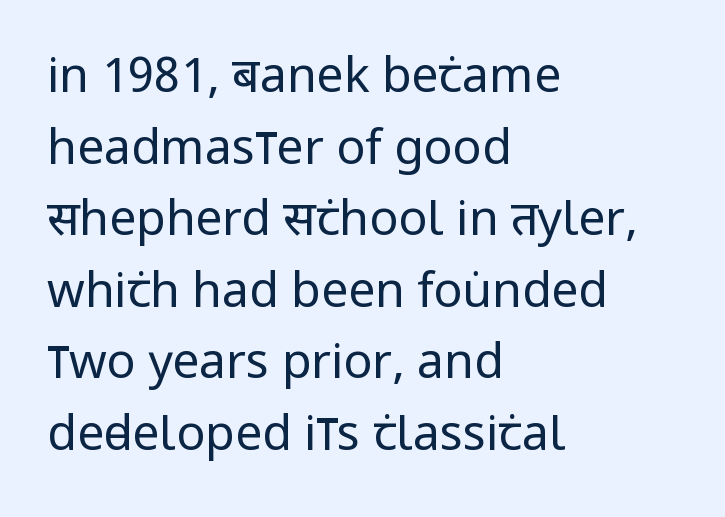
The image shows 48 px regular-weight, condensed sans-serif type, upright; set left-aligned, normal line spacing (1.49x), normal letter spacing, not underlined; low stroke contrast and a large x-height.
